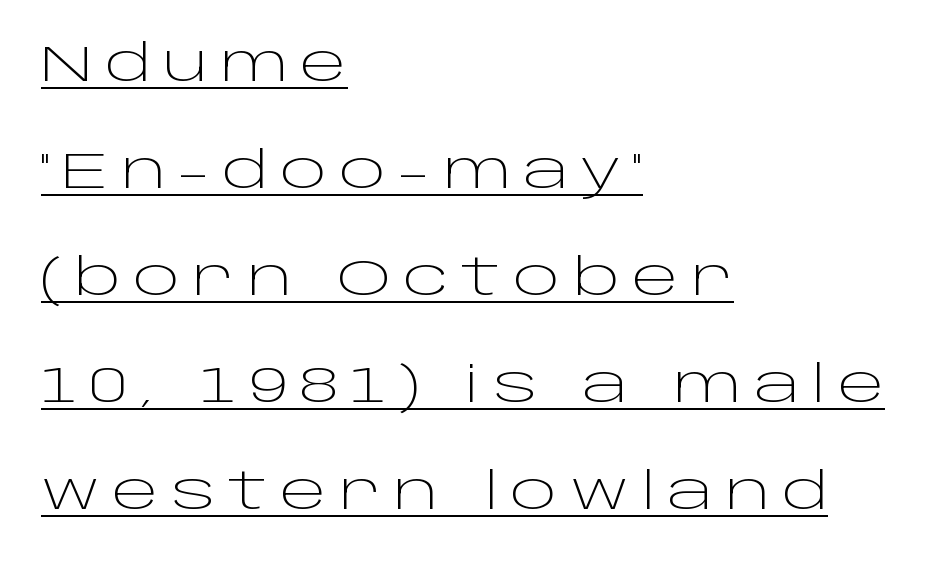
The image shows 50 px light, wide sans-serif type, upright; set left-aligned, loose line spacing (2.14x), unusually wide letter spacing (+0.24 em), underlined; low stroke contrast and a large x-height.
